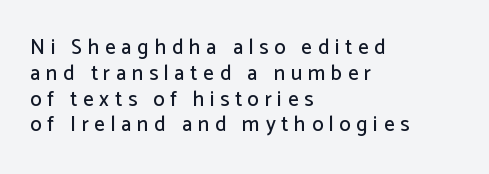
The image shows 21 px text type, upright; set left-aligned, line spacing 1.23x, unusually wide letter spacing (+0.27 em), not underlined.
